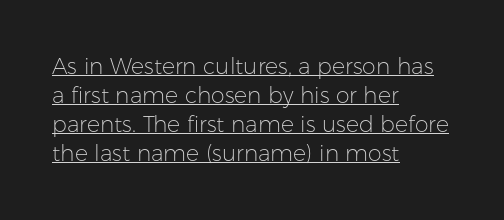
{"italic": "no", "bold": "no", "underline": "yes", "align": "left", "line_spacing": "normal", "line_spacing_ratio": 1.32, "letter_spacing": "normal", "letter_spacing_em": 0.0, "glyph_px": 22}
